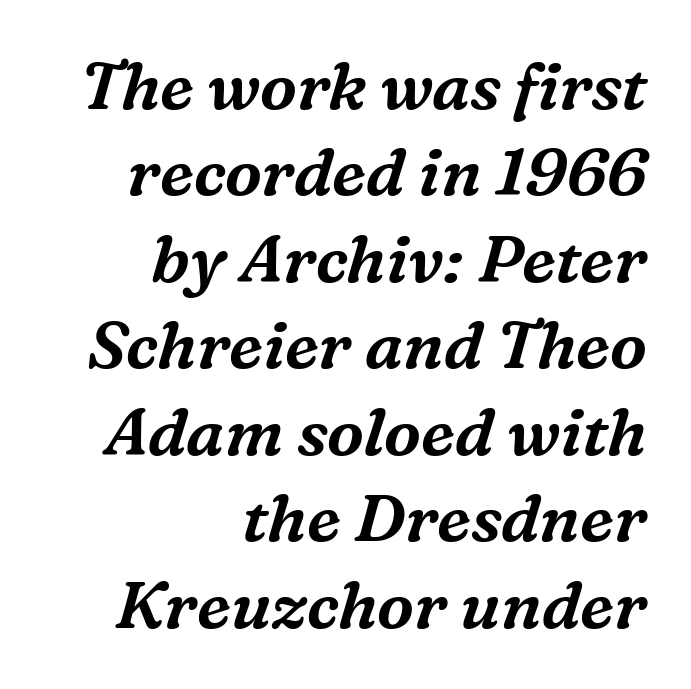
Q: Is the text italic (slanted)? A: Yes, it leans right by about 16 degrees.
Q: Is the typeface a serif or a sans-serif typeface? A: Serif.
Q: Is the text underlined? A: No.
Q: How is the paragraph aligned? A: Right-aligned.
Q: Is the spacing between letters normal or unusually wide? A: Normal.
Q: Is the spacing between lines tight, normal or loose? A: Normal.
Q: Width (condensed, normal, or wide)? A: Normal.
Q: Stroke contrast? A: Medium.
Q: x-height? A: Medium.
Q: Monospaced? A: No.
